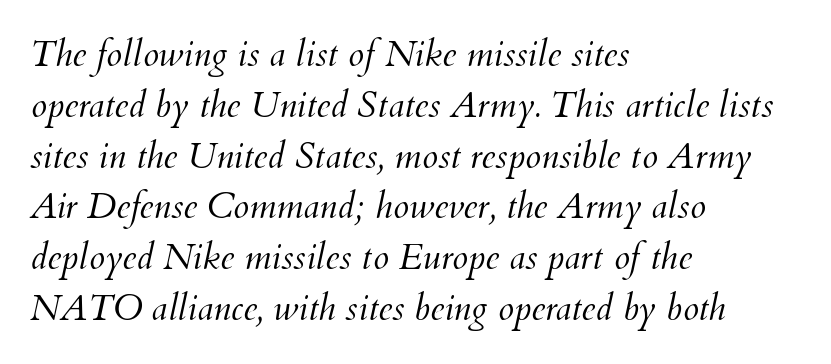
Italic? Definitely — the glyphs are oblique. Each word holds together tightly as a unit, with standard inter-letter gaps. Note the varied advance widths — an 'i' is clearly narrower than an 'm'. The lines are quadded left.
